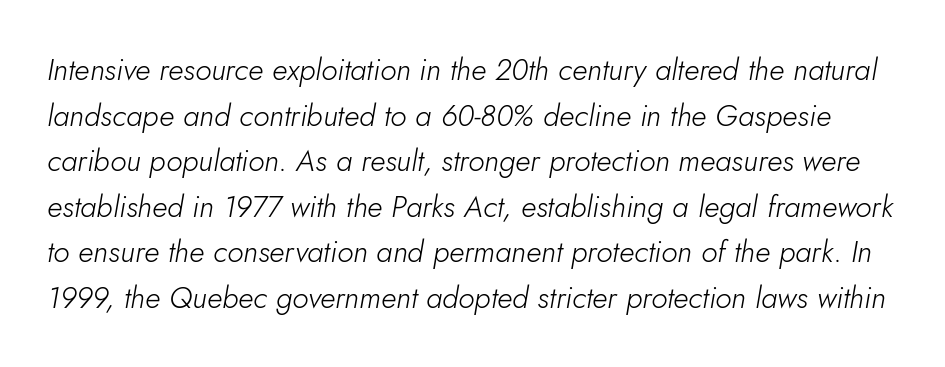
Q: Is the text bold? A: No.
Q: Is the text italic (slanted)? A: Yes, it leans right by about 5 degrees.
Q: Is the text underlined? A: No.
Q: Is the spacing between letters normal or unusually wide? A: Normal.
Q: Is the spacing between lines tight, normal or loose? A: Normal.
Q: Width (condensed, normal, or wide)? A: Normal.
Q: Stroke contrast? A: Low.
Q: x-height? A: Small.
Q: Monospaced? A: No.
